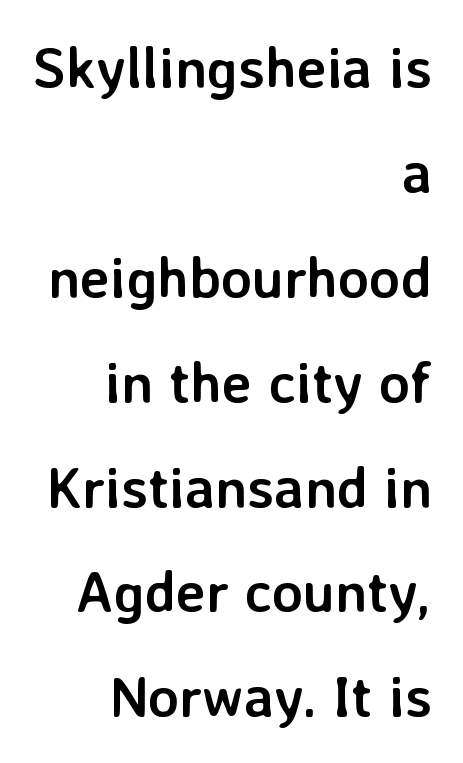
Q: Is the text bold? A: Yes.
Q: Is the text italic (slanted)? A: No, it is upright.
Q: Is the typeface a serif or a sans-serif typeface? A: Sans-serif.
Q: Is the text underlined? A: No.
Q: How is the paragraph aligned? A: Right-aligned.
Q: Is the spacing between letters normal or unusually wide? A: Normal.
Q: Width (condensed, normal, or wide)? A: Normal.
Q: Stroke contrast? A: Low.
Q: x-height? A: Medium.
Q: Monospaced? A: No.
